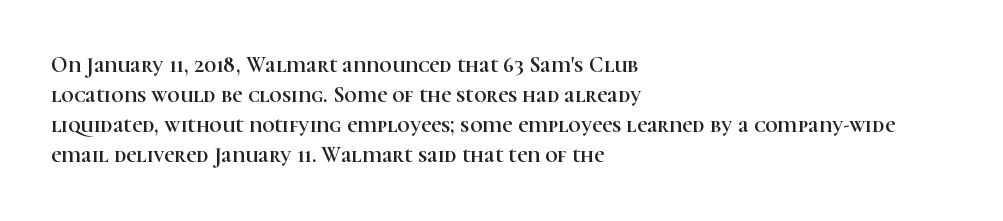
The lettering stays uniformly vertical, giving the passage a roman look. The text block is weighted toward the left margin, trailing off unevenly rightward. A typesetter would call this zero additional tracking. Evenly set lines give the paragraph a standard silhouette.
